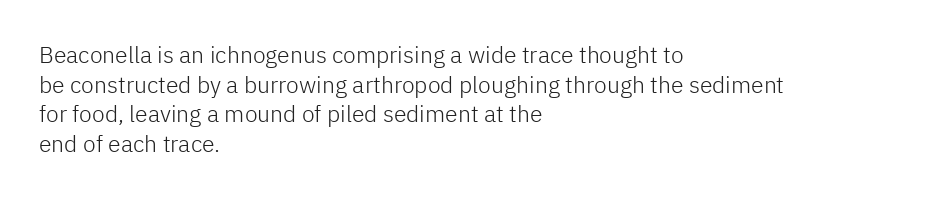
{"italic": "no", "bold": "no", "underline": "no", "align": "left", "line_spacing": "normal", "line_spacing_ratio": 1.29, "letter_spacing": "normal", "letter_spacing_em": 0.0, "glyph_px": 23}
